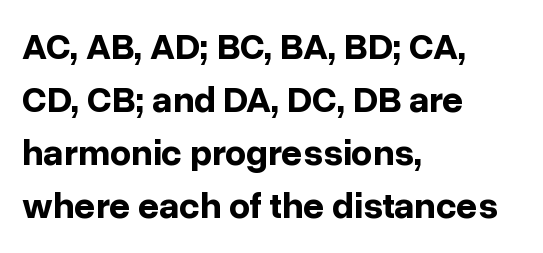
Q: Is the text bold? A: Yes.
Q: Is the text italic (slanted)? A: No, it is upright.
Q: Is the typeface a serif or a sans-serif typeface? A: Sans-serif.
Q: Is the text underlined? A: No.
Q: How is the paragraph aligned? A: Left-aligned.
Q: Is the spacing between letters normal or unusually wide? A: Normal.
Q: Is the spacing between lines tight, normal or loose? A: Normal.
Q: Width (condensed, normal, or wide)? A: Normal.
Q: Stroke contrast? A: Low.
Q: x-height? A: Medium.
Q: Monospaced? A: No.
